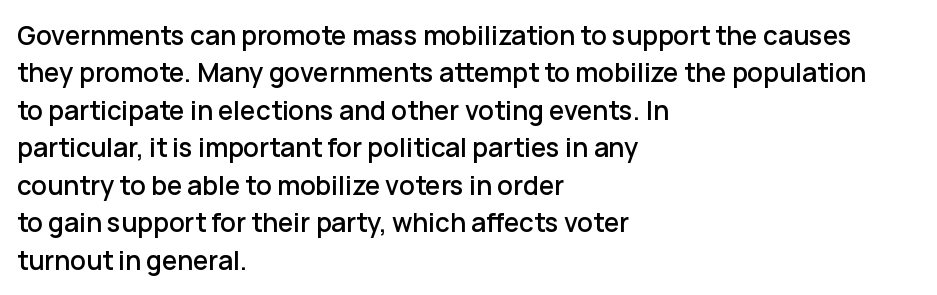
The image shows 26 px text type, upright; set left-aligned, normal line spacing (1.44x), normal letter spacing, not underlined.
